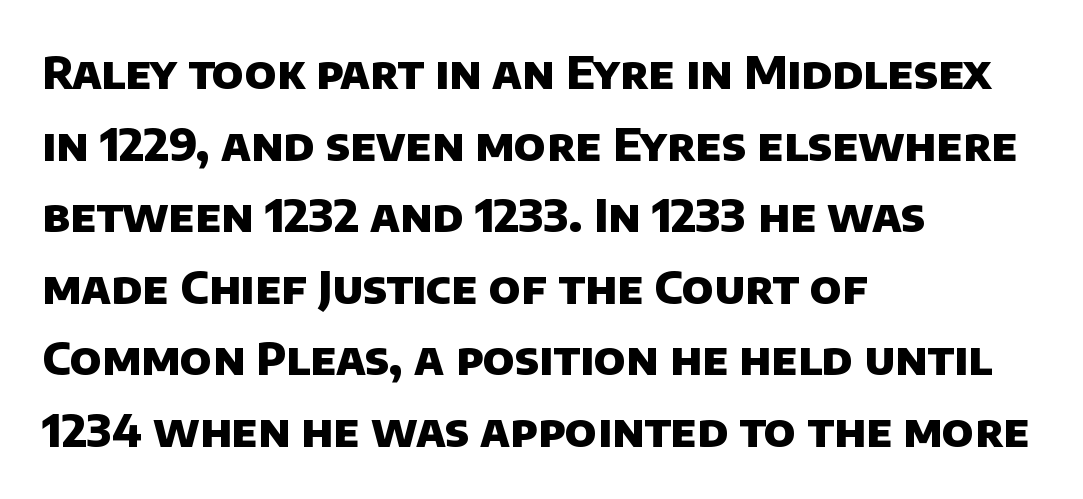
The image shows 45 px heavy sans-serif type; set left-aligned, normal line spacing (1.59x), normal letter spacing, not underlined; low stroke contrast and a large x-height.
